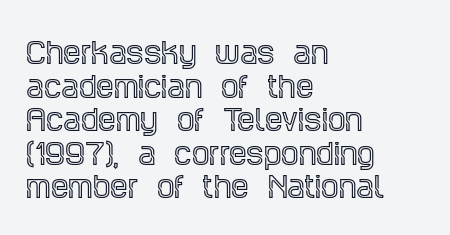
Q: Is the text italic (slanted)? A: No, it is upright.
Q: Is the typeface a serif or a sans-serif typeface? A: Serif.
Q: Is the text underlined? A: No.
Q: How is the paragraph aligned? A: Left-aligned.
Q: Is the spacing between letters normal or unusually wide? A: Normal.
Q: Width (condensed, normal, or wide)? A: Condensed.
Q: x-height? A: Large.
Q: Monospaced? A: No.
